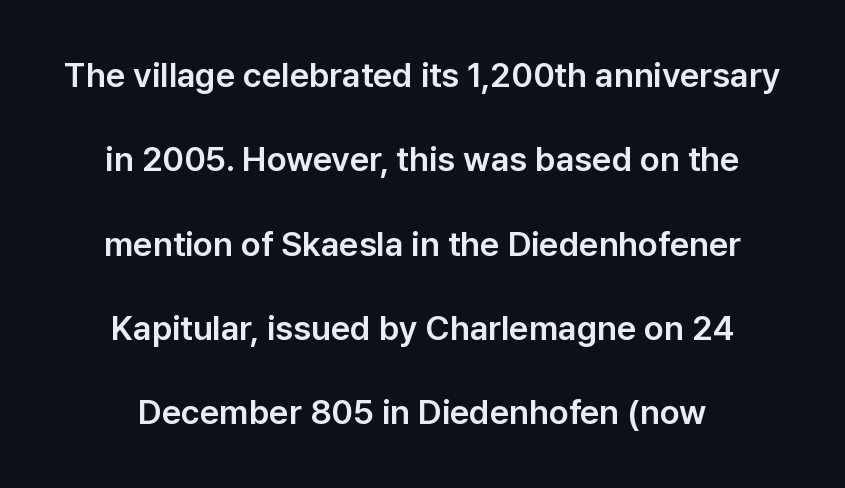
The image shows 34 px sans-serif type, upright; set centered, loose line spacing (2.48x), normal letter spacing, not underlined; low stroke contrast and a medium x-height.
